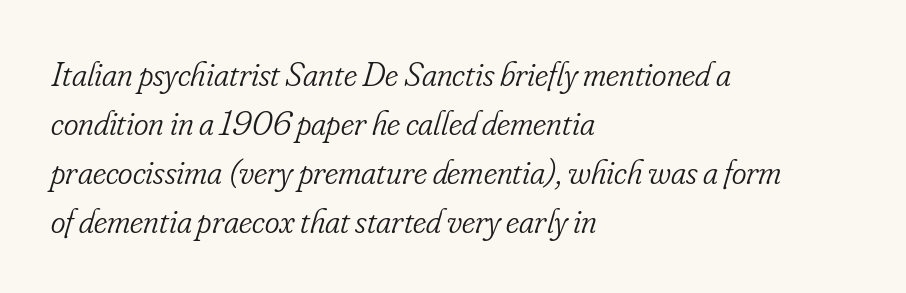
Nothing unusual about the tracking: characters are spaced as the font intends. Varying glyph widths throughout — classic text-font behaviour. Notice how the stems are inclined rather than vertical — that's the hallmark of italics. The face used here is seriffed, in the tradition of book romans.
